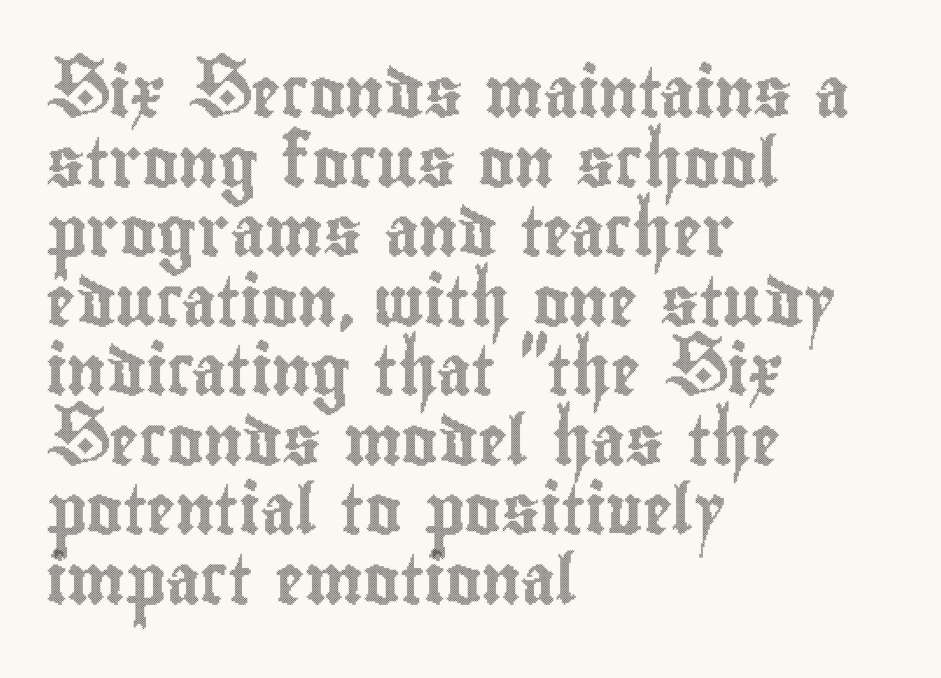
These lines sit exactly where default settings would place them. Character widths vary here, with narrow letters taking less room than wide ones. This sample uses an upright cut, with every glyph sitting square on the baseline. This rendering leaves character spacing at its baseline value.
